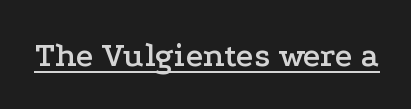
Q: Is the text italic (slanted)? A: No, it is upright.
Q: Is the typeface a serif or a sans-serif typeface? A: Serif.
Q: Is the text underlined? A: Yes.
Q: Is the spacing between letters normal or unusually wide? A: Normal.
Q: Width (condensed, normal, or wide)? A: Wide.
Q: Stroke contrast? A: Low.
Q: x-height? A: Medium.
Q: Monospaced? A: No.
